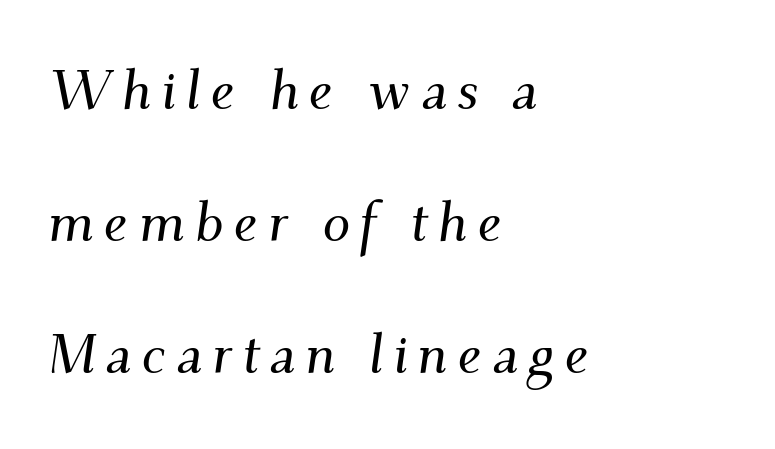
Decoration check: the copy has no underline. You could not count columns in this text — the font is proportionally spaced. Layout note: lines flush left. Yep, those are serifs on the letters. Widely set lines give the paragraph a tall, airy silhouette. The specimen reads as italic at a glance.
